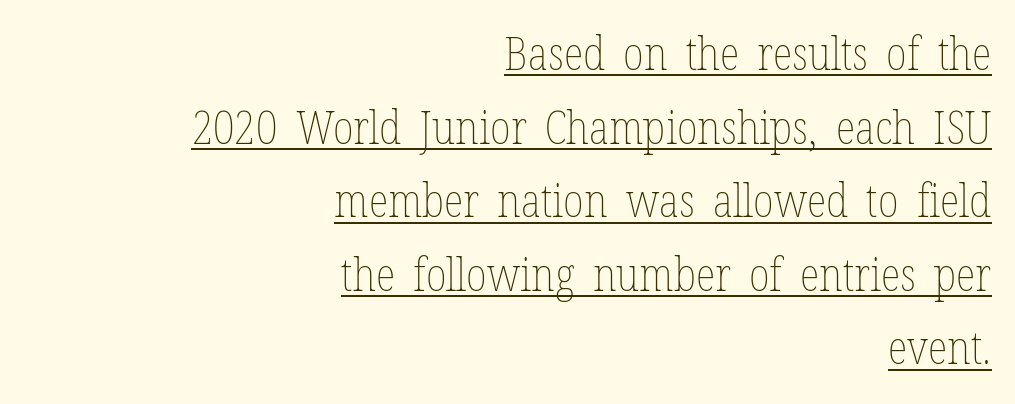
Q: Is the text bold? A: No.
Q: Is the text italic (slanted)? A: No, it is upright.
Q: Is the text underlined? A: Yes.
Q: How is the paragraph aligned? A: Right-aligned.
Q: Is the spacing between letters normal or unusually wide? A: Normal.
Q: Is the spacing between lines tight, normal or loose? A: Normal.
Q: Width (condensed, normal, or wide)? A: Condensed.
Q: Stroke contrast? A: Low.
Q: x-height? A: Medium.
Q: Monospaced? A: No.
